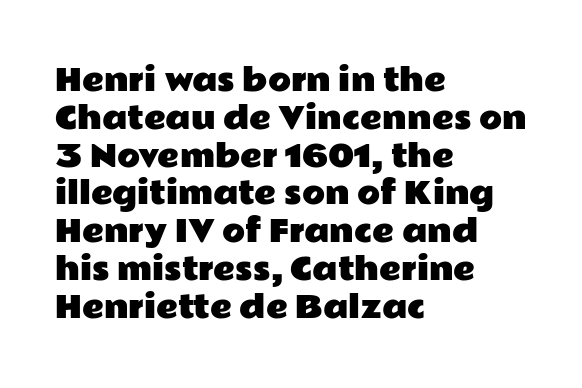
The image shows 30 px wide sans-serif type, upright; set left-aligned, normal line spacing (1.26x), normal letter spacing, not underlined; low stroke contrast and a medium x-height.
